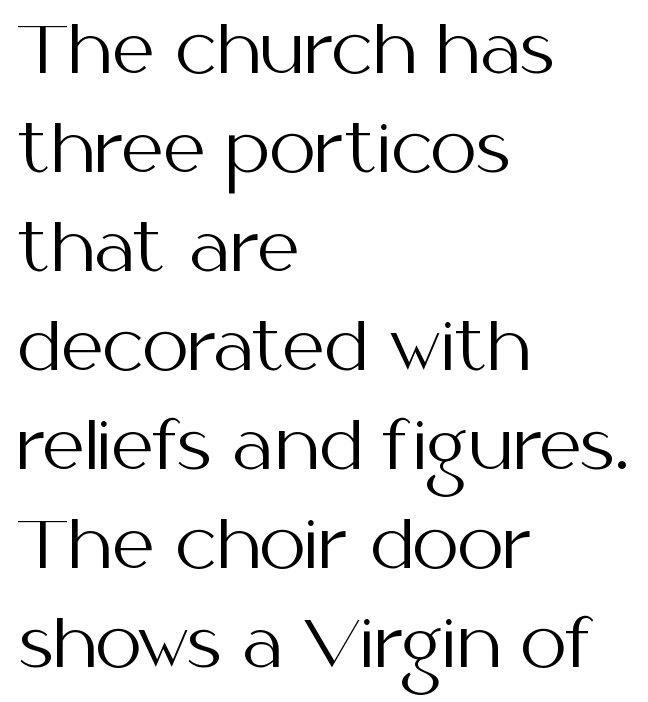
Q: Is the text bold? A: No.
Q: Is the text italic (slanted)? A: No, it is upright.
Q: Is the typeface a serif or a sans-serif typeface? A: Sans-serif.
Q: Is the text underlined? A: No.
Q: How is the paragraph aligned? A: Left-aligned.
Q: Is the spacing between letters normal or unusually wide? A: Normal.
Q: Is the spacing between lines tight, normal or loose? A: Normal.
Q: Width (condensed, normal, or wide)? A: Normal.
Q: Stroke contrast? A: Medium.
Q: x-height? A: Medium.
Q: Monospaced? A: No.
